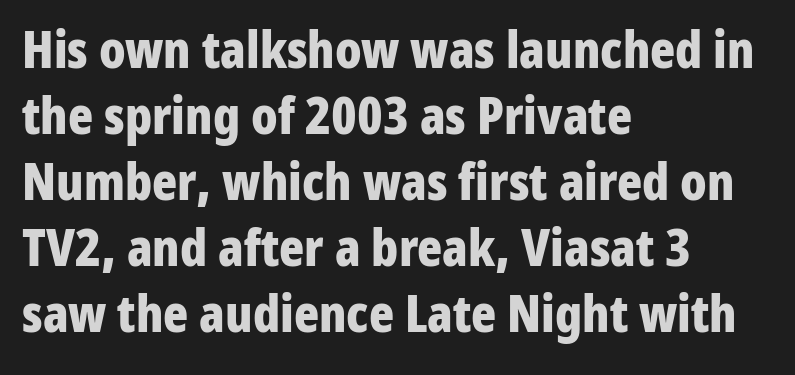
The image shows 52 px bold, condensed sans-serif type, upright; set left-aligned, normal line spacing (1.27x), normal letter spacing, not underlined; low stroke contrast and a medium x-height.
